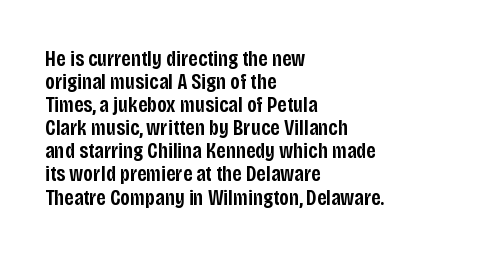
Posture: vertical. As a designer I'd log this as weight 600, semibold. Does the copy run flush right? No — it runs flush left. The passage shown stacks its lines with hardly any gap.
